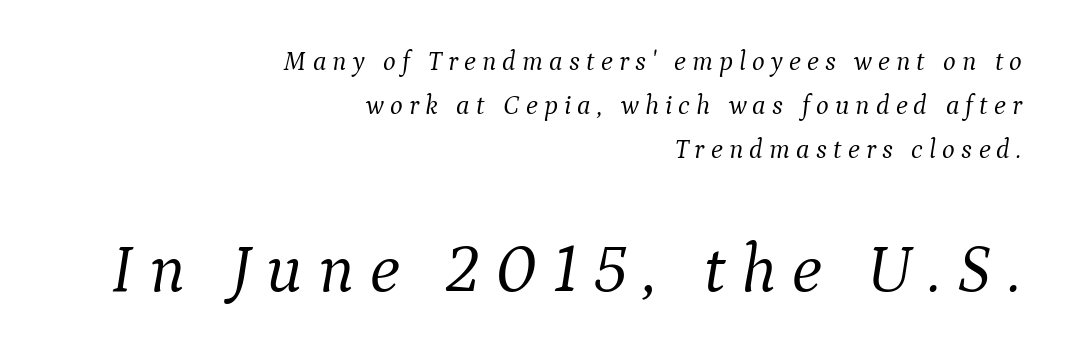
Here the designer chose a conventional face with non-uniform glyph widths. A typesetter would mark this as italic. The glyphs in this specimen are seriffed. Bigger letters appear in the bottom chunk; the top chunk is reduced. On a weight scale, this lands at 450 or below. All the whitespace from short lines collects on the left.
